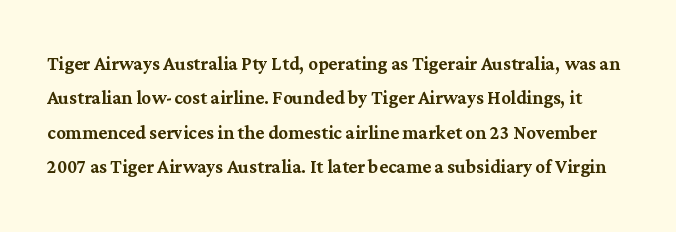
Ascenders rise straight up at ninety degrees. The type is set solid horizontally, with unmodified tracking. A bare baseline throughout the passage. Summary of vertical rhythm: regular, with standard interline spacing.
